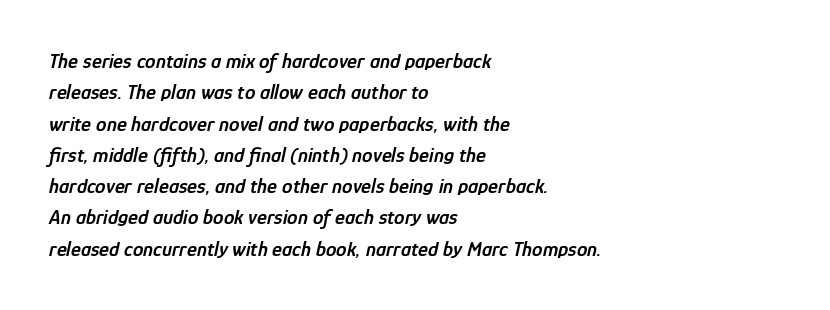
The image shows 21 px text type, italic (leaning right); set left-aligned, normal line spacing (1.49x), normal letter spacing, not underlined.
